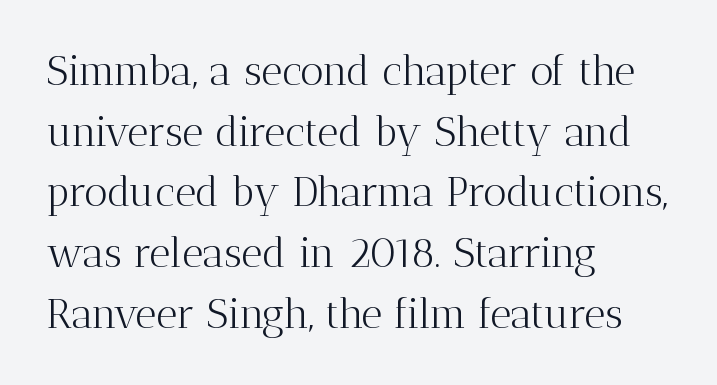
The image shows 41 px light serif type, upright; set left-aligned, normal line spacing (1.48x), normal letter spacing, not underlined; medium stroke contrast and a medium x-height.
